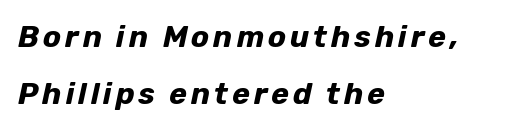
Think of a printed novel: that variable character pitch is what you see here. Notice how the passage keeps a crisp vertical edge on the left only. An italicized treatment has been applied to the whole sample. Compared with typical paragraphs, the rows here are farther apart. Heavy-handed strokes throughout: this text is bold. The passage shown is not underscored anywhere.
